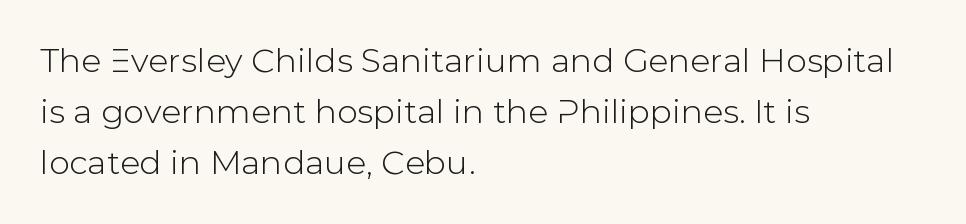
The lines in this sample share a left origin and differ only in where they stop. Compared with typical paragraphs, the rows here are spaced about the same. Compared with typical body copy, the letter spacing here is the same. Check under the words: just untouched page. What kind of face is this? One without serifs — a sans.
